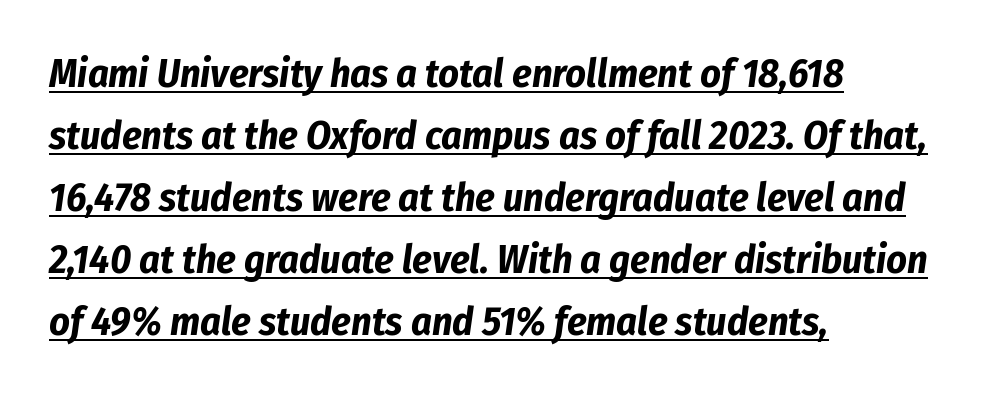
{"italic": "yes", "lean": "right", "slant_degrees": 8, "bold": "yes", "weight": "bold", "width": "condensed", "stroke_contrast": "low", "x_height": "medium", "monospaced": "no", "underline": "yes", "align": "left", "line_spacing": "normal", "line_spacing_ratio": 1.55, "letter_spacing": "normal", "letter_spacing_em": 0.0, "glyph_px": 40}
